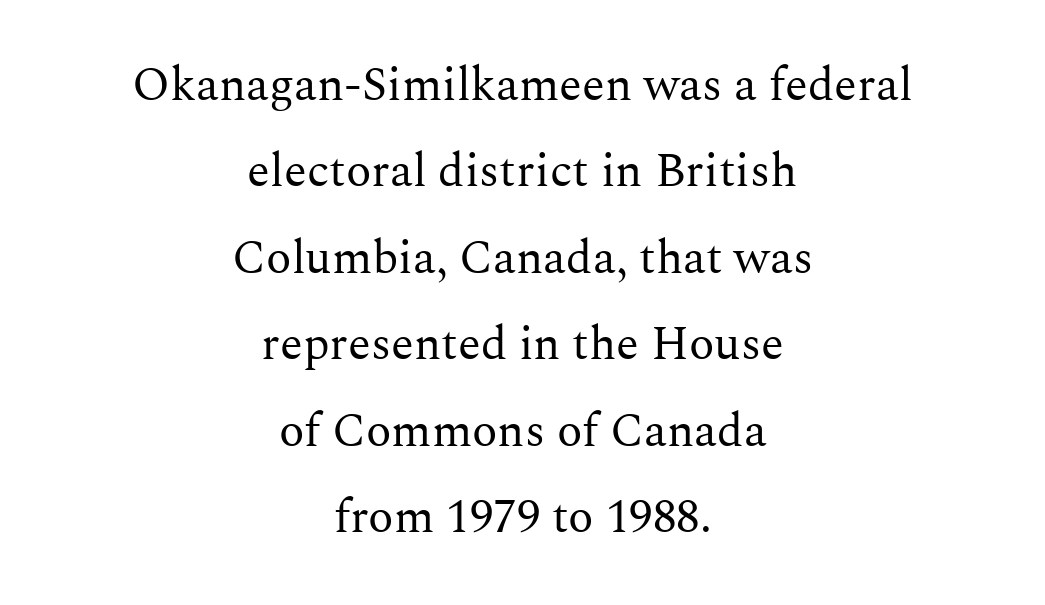
Q: Is the text bold? A: No.
Q: Is the text italic (slanted)? A: No, it is upright.
Q: Is the typeface a serif or a sans-serif typeface? A: Serif.
Q: Is the text underlined? A: No.
Q: How is the paragraph aligned? A: Centered.
Q: Is the spacing between letters normal or unusually wide? A: Normal.
Q: Width (condensed, normal, or wide)? A: Normal.
Q: Stroke contrast? A: Medium.
Q: x-height? A: Medium.
Q: Monospaced? A: No.
